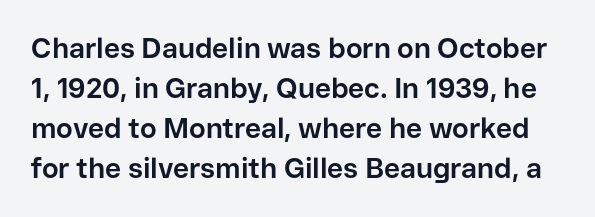
Q: Is the text bold? A: Yes.
Q: Is the text italic (slanted)? A: No, it is upright.
Q: Is the typeface a serif or a sans-serif typeface? A: Sans-serif.
Q: Is the text underlined? A: No.
Q: Is the spacing between letters normal or unusually wide? A: Normal.
Q: Is the spacing between lines tight, normal or loose? A: Normal.
Q: Width (condensed, normal, or wide)? A: Normal.
Q: Stroke contrast? A: Low.
Q: x-height? A: Medium.
Q: Monospaced? A: No.
